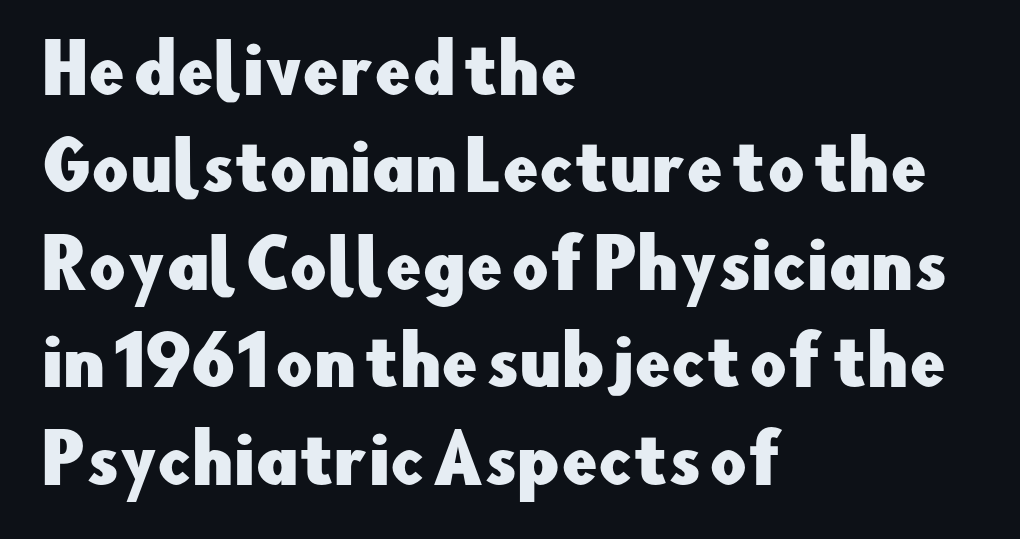
Font category for this specimen: sans-serif. Layout note: lines flush left. How are the letters spaced? Ordinarily, with no added tracking. What's the leading like? Ordinary, nothing unusual. Does the lettering tilt? It doesn't — this is upright. The space beneath each line is pristine and unruled.
